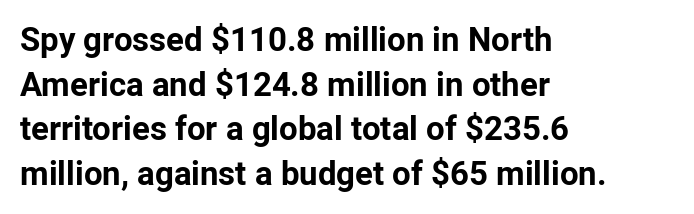
Typographically, this falls in the sans-serif category. Does extra space separate the letters? No, they use regular spacing. The zone under the glyphs is completely vacant. If you drew a line through each stem, it would be perfectly vertical. Note the varied advance widths — an 'i' is clearly narrower than an 'm'.
